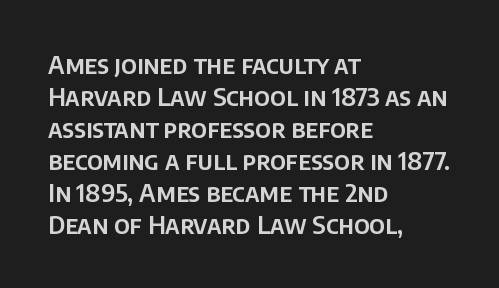
The image shows 25 px text type, upright; set left-aligned, normal line spacing (1.28x), normal letter spacing, not underlined.
